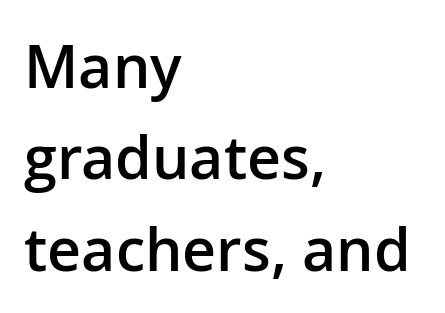
{"serif": "no", "italic": "no", "bold": "semi", "weight": "semibold", "width": "normal", "stroke_contrast": "low", "x_height": "medium", "monospaced": "no", "underline": "no", "align": "left", "line_spacing": "normal", "line_spacing_ratio": 1.55, "letter_spacing": "normal", "letter_spacing_em": 0.0, "glyph_px": 59}
